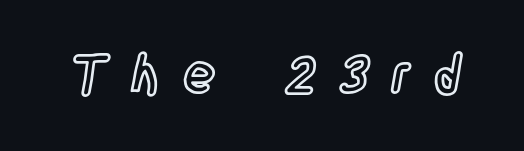
Q: Is the text italic (slanted)? A: Yes.
Q: Is the text underlined? A: No.
Q: Is the spacing between letters normal or unusually wide? A: Unusually wide.
Q: Width (condensed, normal, or wide)? A: Condensed.
Q: x-height? A: Large.
Q: Monospaced? A: No.
